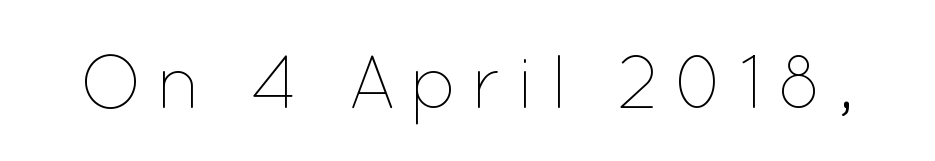
{"italic": "no", "bold": "no", "weight": "thin", "width": "normal", "stroke_contrast": "low", "x_height": "medium", "monospaced": "no", "underline": "no", "glyph_px": 75}
